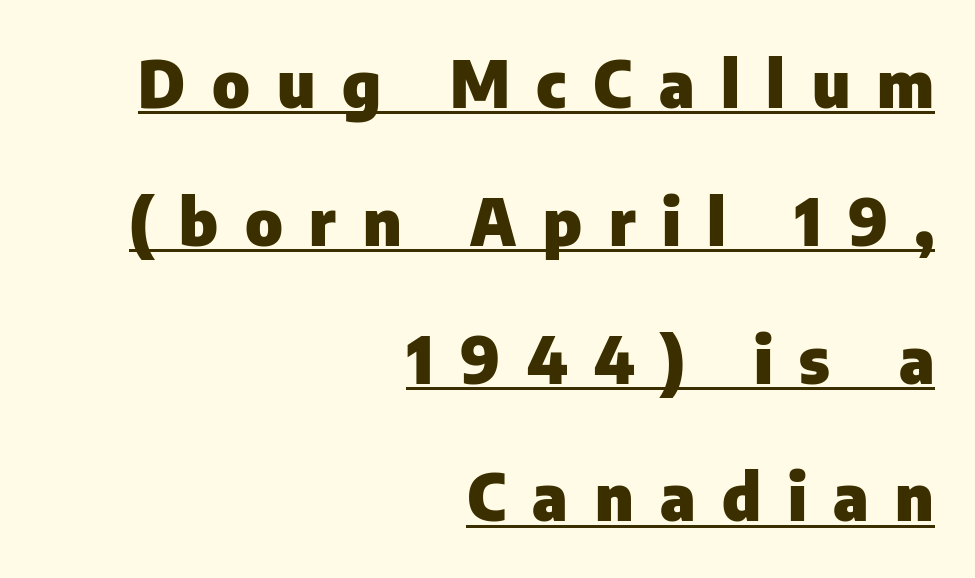
Q: Is the text bold? A: Yes.
Q: Is the text italic (slanted)? A: No, it is upright.
Q: Is the typeface a serif or a sans-serif typeface? A: Sans-serif.
Q: Is the text underlined? A: Yes.
Q: How is the paragraph aligned? A: Right-aligned.
Q: Is the spacing between letters normal or unusually wide? A: Unusually wide.
Q: Is the spacing between lines tight, normal or loose? A: Loose.
Q: Width (condensed, normal, or wide)? A: Normal.
Q: Stroke contrast? A: Low.
Q: x-height? A: Medium.
Q: Monospaced? A: No.
